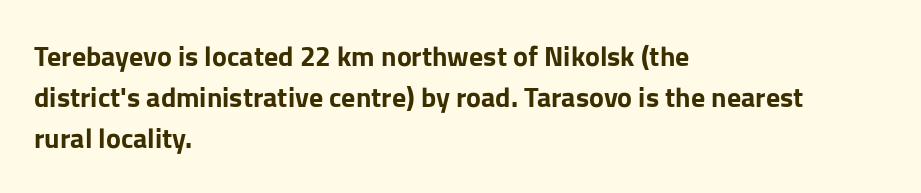
Between one letter and the next there's only the usual sliver of space. Beneath every word, the page is bare. If you drew a line through each stem, it would be perfectly vertical. Heavy-handed strokes throughout: this text is bold. The rendering uses natural spacing where letterforms have individual widths. Vertically, the passage feels balanced, rows spaced as you'd expect.
